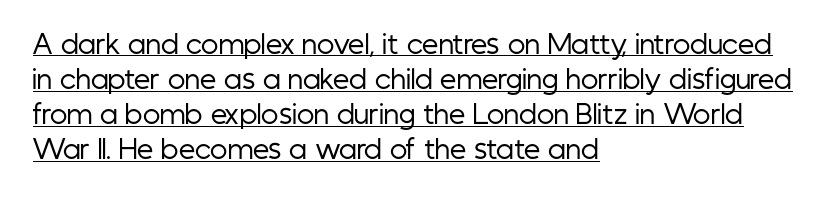
If you measured baseline to baseline, you'd find a middling distance. A continuous stroke trails under the words, as in a hyperlink. This rendering uses left alignment, leaving the right contour irregular. Posture: upright roman. This reads as an unemphasized weight, regular at the heaviest.
